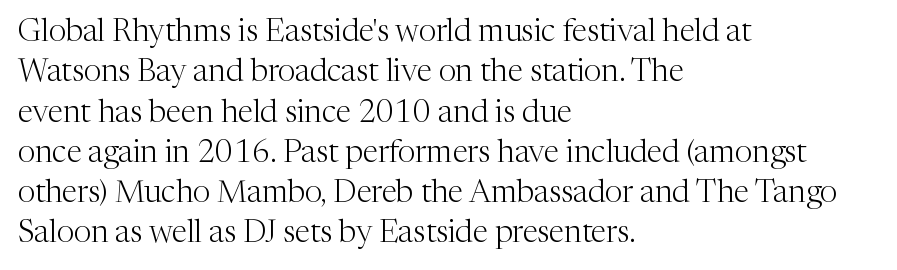
{"serif": "yes", "italic": "no", "bold": "no", "weight": "light", "width": "normal", "stroke_contrast": "medium", "x_height": "medium", "monospaced": "no", "underline": "no", "align": "left", "line_spacing": "normal", "line_spacing_ratio": 1.3, "letter_spacing": "normal", "letter_spacing_em": 0.0, "glyph_px": 31}
